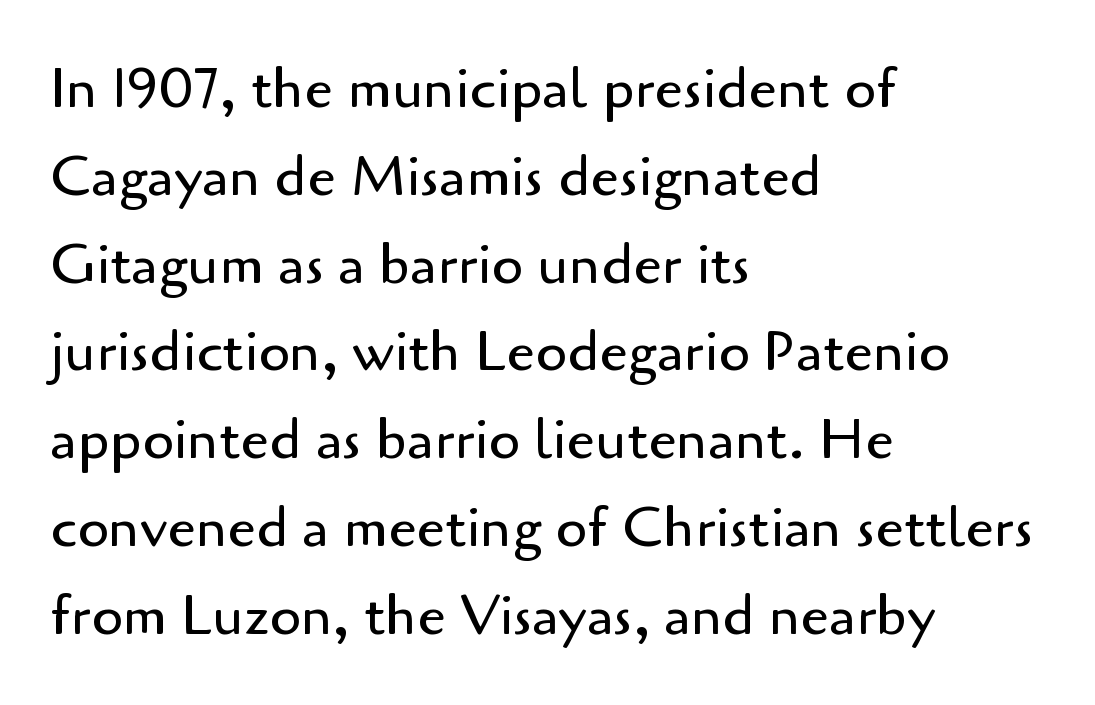
Think standard paragraph weight, or any step lighter than that. The space between consecutive lines is moderate. The lines are quadded left. A typesetter would call this zero additional tracking. Note the varied advance widths — an 'i' is clearly narrower than an 'm'.
